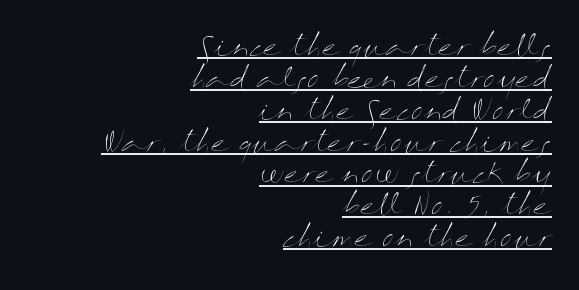
The typeface has the unassuming heft of standard copy or less. In CSS terms this would be text-align: right. The letters sit at their default tracking, neither squeezed nor spread. Decoration check: the copy is underlined.
